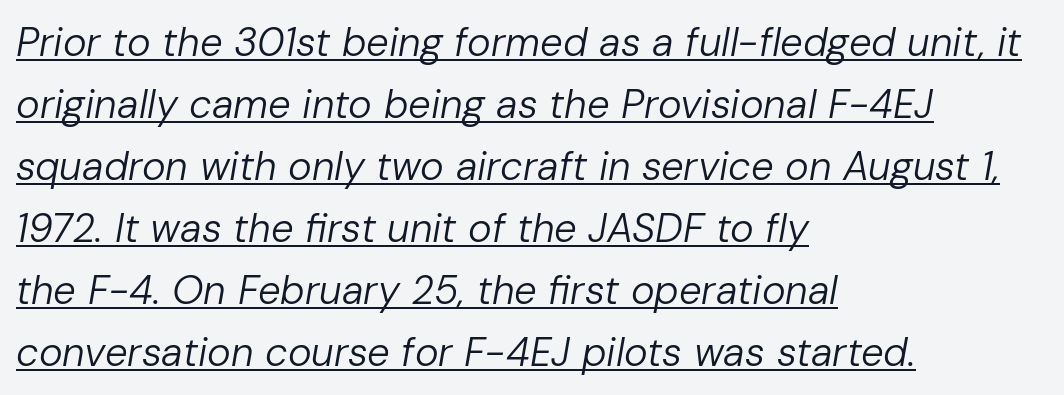
Q: Is the text bold? A: No.
Q: Is the text italic (slanted)? A: Yes, it leans right by about 10 degrees.
Q: Is the text underlined? A: Yes.
Q: How is the paragraph aligned? A: Left-aligned.
Q: Is the spacing between letters normal or unusually wide? A: Normal.
Q: Is the spacing between lines tight, normal or loose? A: Normal.
Q: Width (condensed, normal, or wide)? A: Normal.
Q: Stroke contrast? A: Low.
Q: x-height? A: Medium.
Q: Monospaced? A: No.
